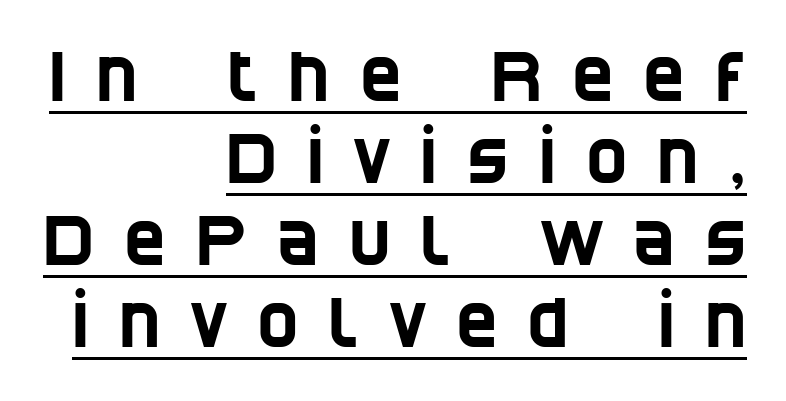
Q: Is the typeface a serif or a sans-serif typeface? A: Sans-serif.
Q: Is the text underlined? A: Yes.
Q: How is the paragraph aligned? A: Right-aligned.
Q: Is the spacing between letters normal or unusually wide? A: Unusually wide.
Q: Width (condensed, normal, or wide)? A: Condensed.
Q: Stroke contrast? A: Low.
Q: x-height? A: Large.
Q: Monospaced? A: No.
